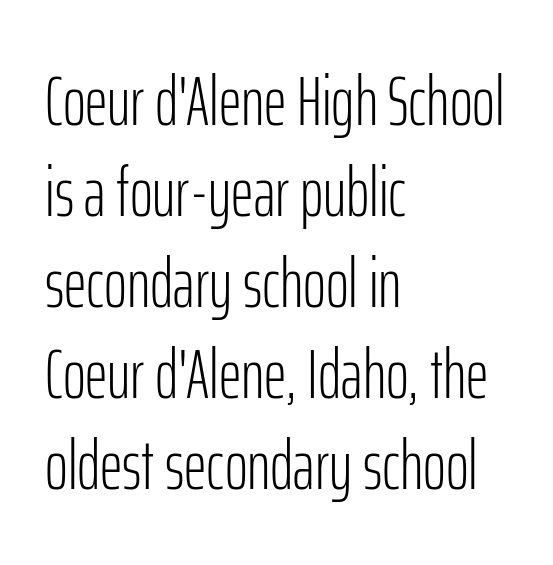
Q: Is the text bold? A: No.
Q: Is the text italic (slanted)? A: No, it is upright.
Q: Is the typeface a serif or a sans-serif typeface? A: Sans-serif.
Q: Is the text underlined? A: No.
Q: How is the paragraph aligned? A: Left-aligned.
Q: Is the spacing between letters normal or unusually wide? A: Normal.
Q: Is the spacing between lines tight, normal or loose? A: Normal.
Q: Width (condensed, normal, or wide)? A: Condensed.
Q: Stroke contrast? A: Low.
Q: x-height? A: Medium.
Q: Monospaced? A: No.
